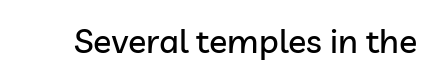
Q: Is the text italic (slanted)? A: No, it is upright.
Q: Is the typeface a serif or a sans-serif typeface? A: Sans-serif.
Q: Is the text underlined? A: No.
Q: Is the spacing between letters normal or unusually wide? A: Normal.
Q: Width (condensed, normal, or wide)? A: Normal.
Q: Stroke contrast? A: Low.
Q: x-height? A: Medium.
Q: Monospaced? A: No.
